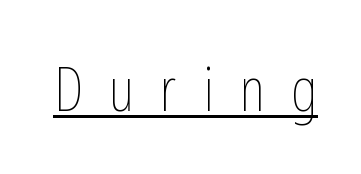
Q: Is the text bold? A: No.
Q: Is the text italic (slanted)? A: No, it is upright.
Q: Is the text underlined? A: Yes.
Q: Is the spacing between letters normal or unusually wide? A: Unusually wide.
Q: Width (condensed, normal, or wide)? A: Condensed.
Q: Stroke contrast? A: Low.
Q: x-height? A: Medium.
Q: Monospaced? A: No.
